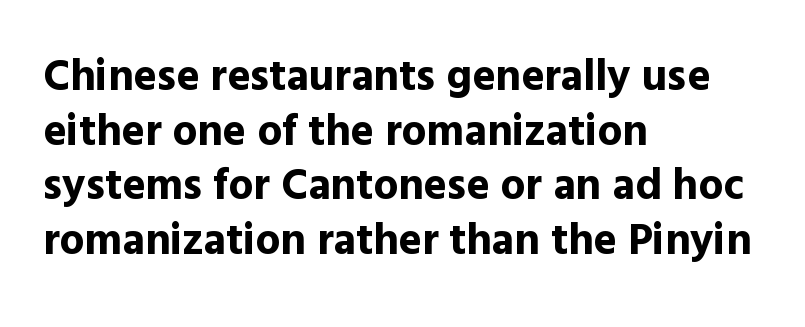
Q: Is the text bold? A: Yes.
Q: Is the text italic (slanted)? A: No, it is upright.
Q: Is the typeface a serif or a sans-serif typeface? A: Sans-serif.
Q: Is the text underlined? A: No.
Q: How is the paragraph aligned? A: Left-aligned.
Q: Is the spacing between letters normal or unusually wide? A: Normal.
Q: Width (condensed, normal, or wide)? A: Normal.
Q: x-height? A: Medium.
Q: Monospaced? A: No.
